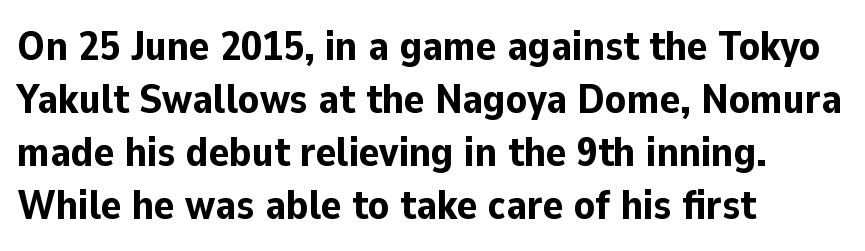
{"serif": "no", "italic": "no", "bold": "yes", "weight": "bold", "width": "normal", "stroke_contrast": "low", "x_height": "medium", "monospaced": "no", "underline": "no", "align": "left", "line_spacing": "normal", "line_spacing_ratio": 1.26, "letter_spacing": "normal", "letter_spacing_em": 0.0, "glyph_px": 42}
